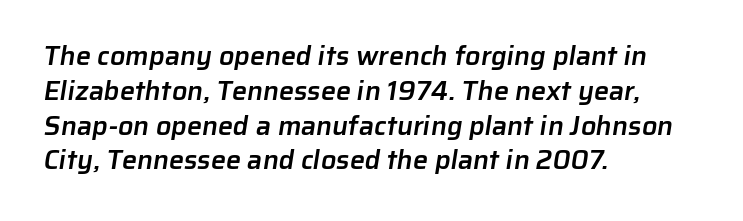
{"bold": "semi", "underline": "no", "align": "left", "line_spacing": "normal", "line_spacing_ratio": 1.29, "letter_spacing": "normal", "letter_spacing_em": 0.0, "glyph_px": 27}
